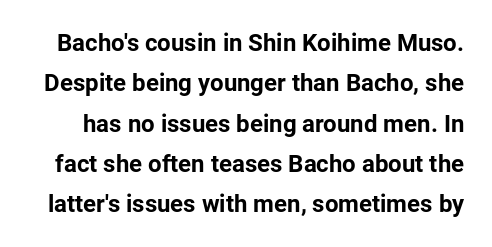
The image shows 24 px bold type, upright; set normal line spacing (1.68x), normal letter spacing, not underlined.
